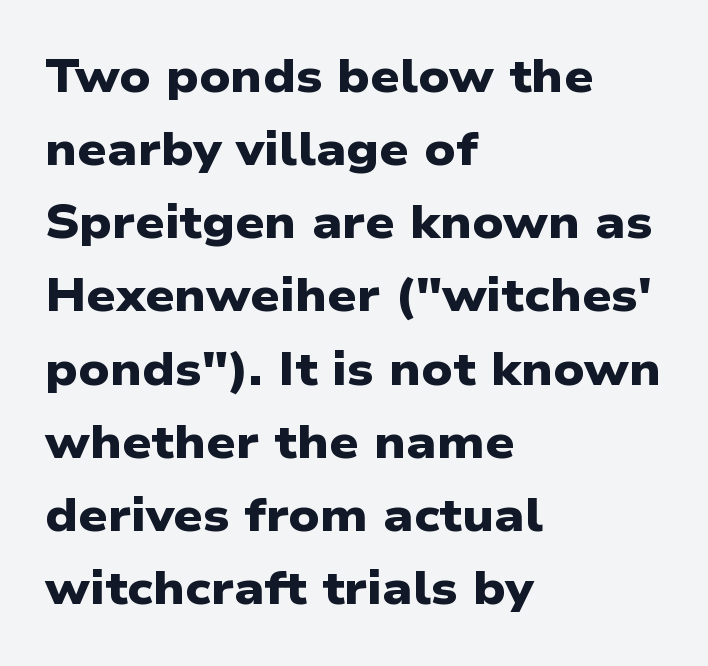
The text block is weighted toward the left margin, trailing off unevenly rightward. Is there much room between lines? A standard amount, neither cramped nor airy. Font category for this specimen: sans-serif. The letterforms sit shoulder to shoulder at normal distance.
